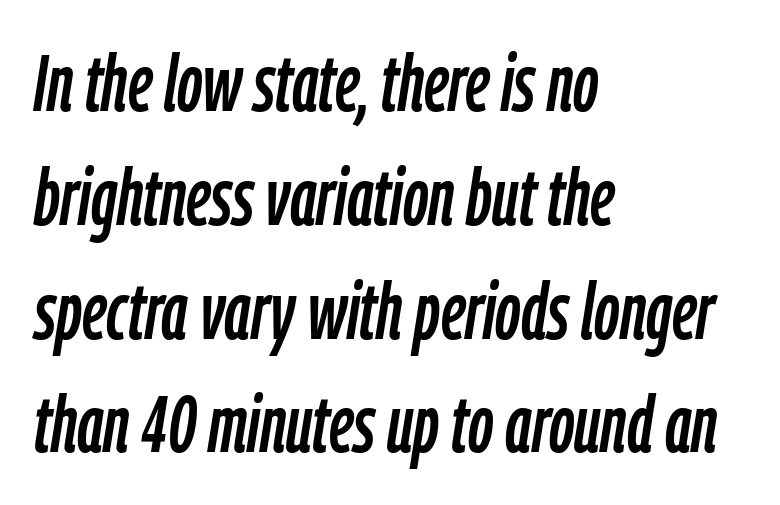
When letters slant like this, we call the style italic. The face used here is proportionally spaced, like ordinary book or web type. Letters rest on an invisible, unmarked baseline. Casual observation: everything's shoved over to the left. Vertical spacing — default.
